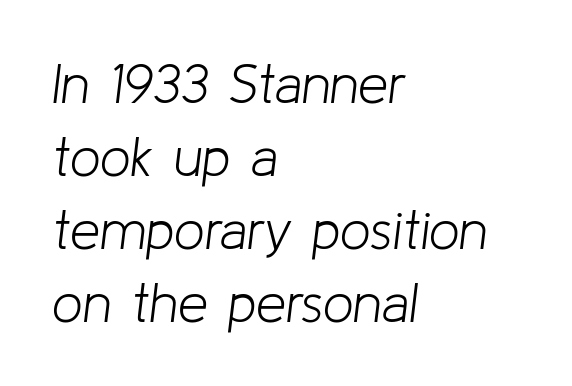
Q: Is the text bold? A: No.
Q: Is the text italic (slanted)? A: Yes, it leans right by about 8 degrees.
Q: Is the text underlined? A: No.
Q: How is the paragraph aligned? A: Left-aligned.
Q: Is the spacing between letters normal or unusually wide? A: Normal.
Q: Is the spacing between lines tight, normal or loose? A: Normal.
Q: Width (condensed, normal, or wide)? A: Normal.
Q: Stroke contrast? A: Low.
Q: x-height? A: Medium.
Q: Monospaced? A: No.
